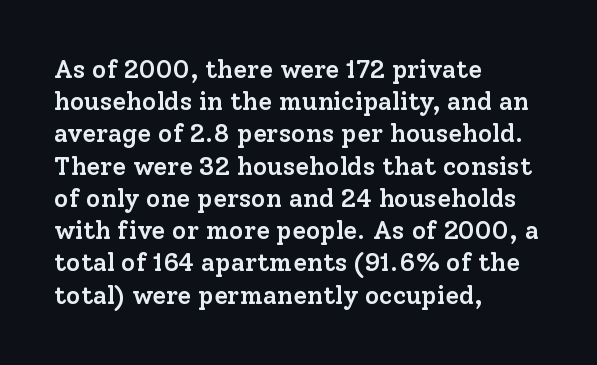
Typesetter's note: demi weight, one step under bold. What's the leading like? Ordinary, nothing unusual. Observe the ordinary spacing: letters are neighbours, not strangers. Anything drawn beneath the words? Only blank space.
